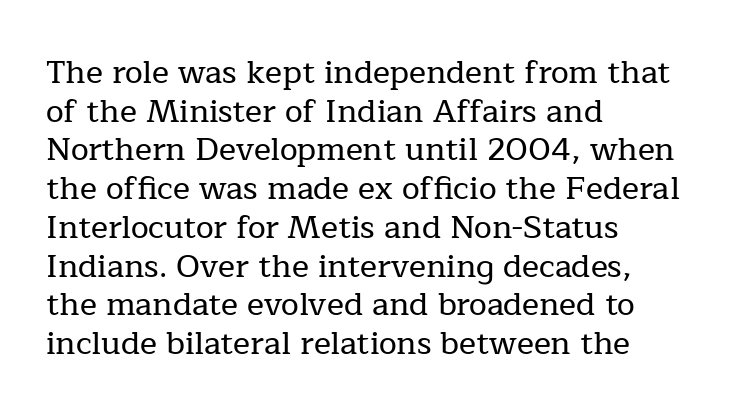
Q: Is the text italic (slanted)? A: No, it is upright.
Q: Is the typeface a serif or a sans-serif typeface? A: Serif.
Q: Is the text underlined? A: No.
Q: How is the paragraph aligned? A: Left-aligned.
Q: Is the spacing between letters normal or unusually wide? A: Normal.
Q: Width (condensed, normal, or wide)? A: Normal.
Q: Stroke contrast? A: Low.
Q: x-height? A: Medium.
Q: Monospaced? A: No.
